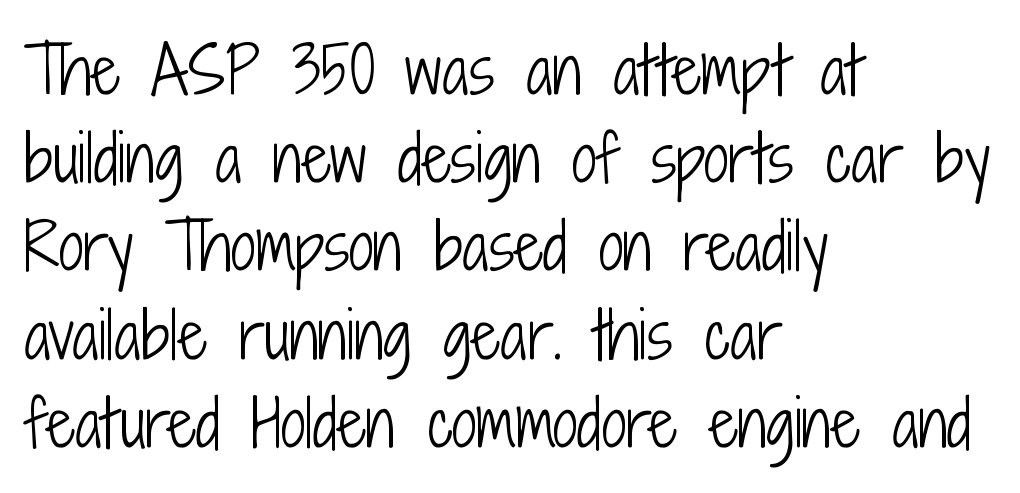
The image shows 63 px light, condensed sans-serif type, upright; set left-aligned, normal line spacing (1.4x), normal letter spacing, not underlined; low stroke contrast and a medium x-height.
